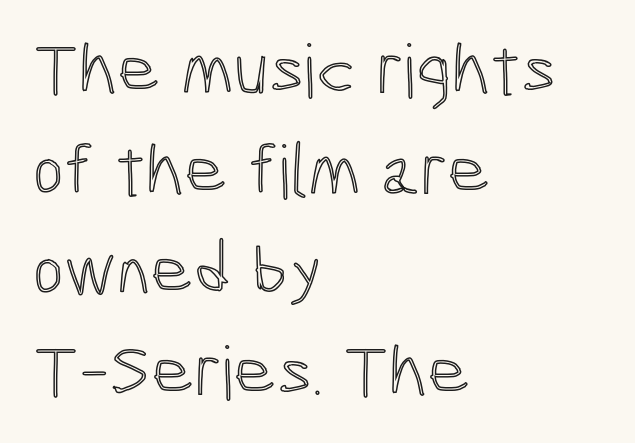
Do the characters align in a grid? No, the font is proportional. Rendered with straight, roman letterforms. Default kerning and tracking; the words read as compact shapes. Interline gaps are of average width in this sample.
